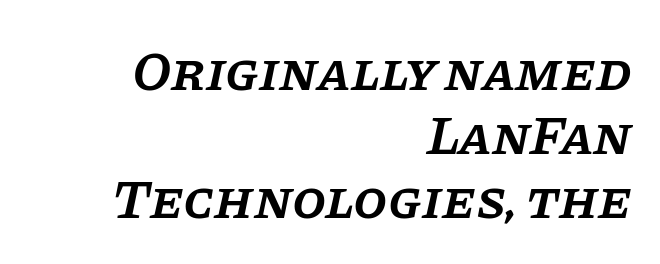
Q: Is the text bold? A: Semi-bold.
Q: Is the text italic (slanted)? A: Yes, it leans right by about 11 degrees.
Q: Is the typeface a serif or a sans-serif typeface? A: Serif.
Q: Is the text underlined? A: No.
Q: How is the paragraph aligned? A: Right-aligned.
Q: Is the spacing between letters normal or unusually wide? A: Normal.
Q: Width (condensed, normal, or wide)? A: Normal.
Q: Stroke contrast? A: Low.
Q: x-height? A: Large.
Q: Monospaced? A: No.
